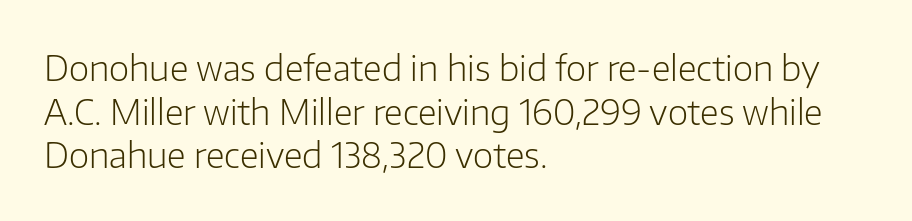
The typeface has the unassuming heft of standard copy or less. Caption: standard tracking, unaltered. A typesetter would label this face a sans. The letters stand upright; this is a roman face.
